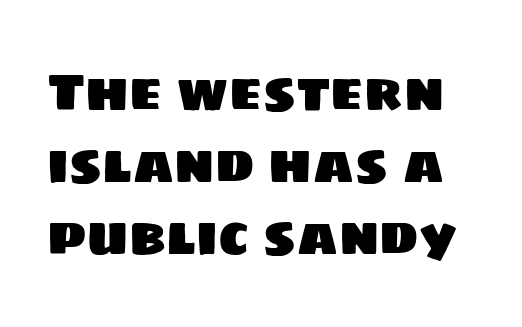
{"serif": "no", "width": "normal", "stroke_contrast": "low", "x_height": "large", "monospaced": "no", "underline": "no", "line_spacing": "normal", "line_spacing_ratio": 1.36, "letter_spacing": "normal", "letter_spacing_em": 0.0, "glyph_px": 53}
